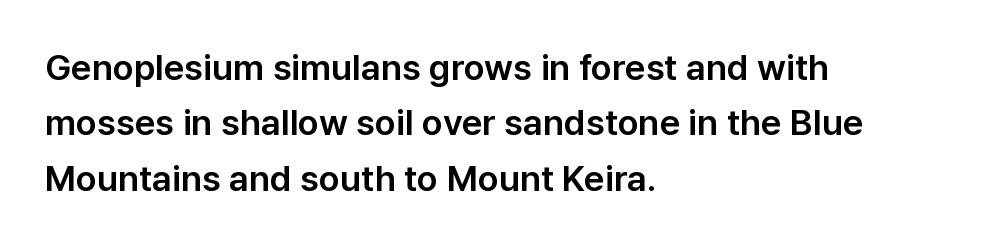
Q: Is the text italic (slanted)? A: No, it is upright.
Q: Is the typeface a serif or a sans-serif typeface? A: Sans-serif.
Q: Is the text underlined? A: No.
Q: How is the paragraph aligned? A: Left-aligned.
Q: Is the spacing between letters normal or unusually wide? A: Normal.
Q: Is the spacing between lines tight, normal or loose? A: Normal.
Q: Width (condensed, normal, or wide)? A: Normal.
Q: Stroke contrast? A: Low.
Q: x-height? A: Medium.
Q: Monospaced? A: No.
